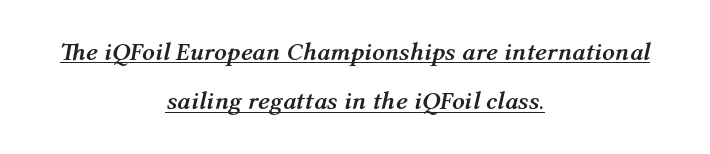
Q: Is the text bold? A: Yes.
Q: Is the text italic (slanted)? A: Yes, it leans right by about 12 degrees.
Q: Is the text underlined? A: Yes.
Q: How is the paragraph aligned? A: Centered.
Q: Is the spacing between letters normal or unusually wide? A: Normal.
Q: Is the spacing between lines tight, normal or loose? A: Loose.
